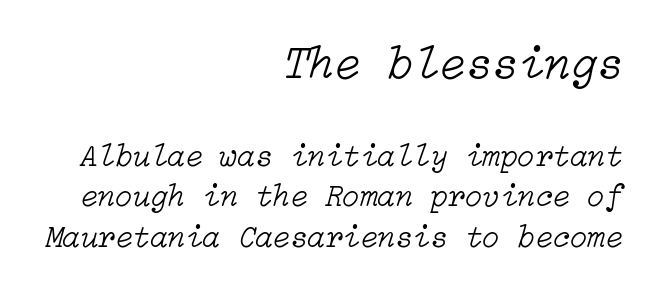
One-word summary of the alignment: right. Descender tails drop into unmarked territory. The rows are spaced the way most documents space them. Compared with a typical body face, this is equally light or lighter still. There's an unmistakable incline to the writing here. Words appear dense and cohesive because spacing is normal.
